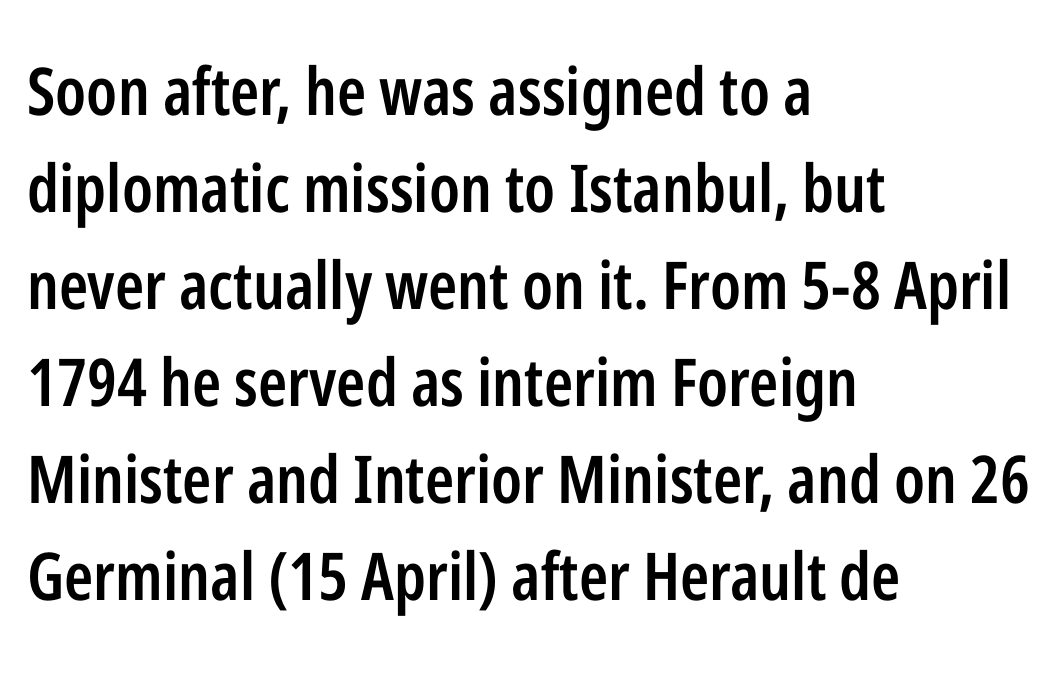
The image shows 66 px semibold, condensed sans-serif type, upright; set left-aligned, normal line spacing (1.47x), normal letter spacing, not underlined; low stroke contrast and a medium x-height.
